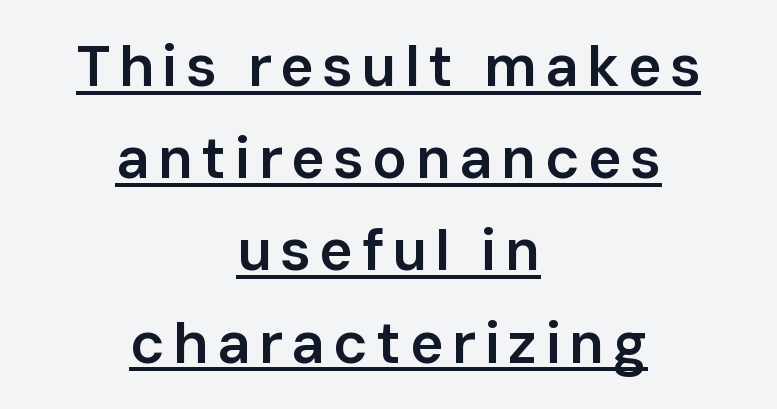
Typographically, this falls in the sans-serif category. Line starts and ends both wander, symmetrically. Designer's note — italics off, roman on. Every letter is mildly thick-stroked: semibold rather than bold. Here the designer chose a conventional face with non-uniform glyph widths. Glance below the letters and you will spot a drawn line.
